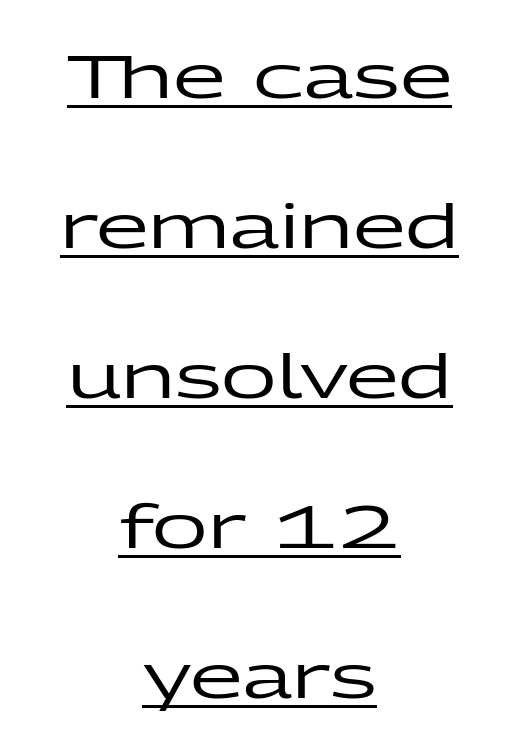
{"serif": "no", "italic": "no", "width": "wide", "stroke_contrast": "low", "x_height": "medium", "monospaced": "no", "underline": "yes", "align": "center", "line_spacing": "loose", "line_spacing_ratio": 2.46, "letter_spacing": "normal", "letter_spacing_em": 0.0, "glyph_px": 61}
